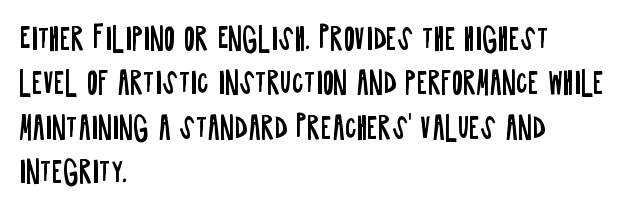
The image shows 29 px regular-weight, condensed sans-serif type, upright; set left-aligned, normal line spacing (1.53x), normal letter spacing, not underlined; low stroke contrast and a large x-height.
